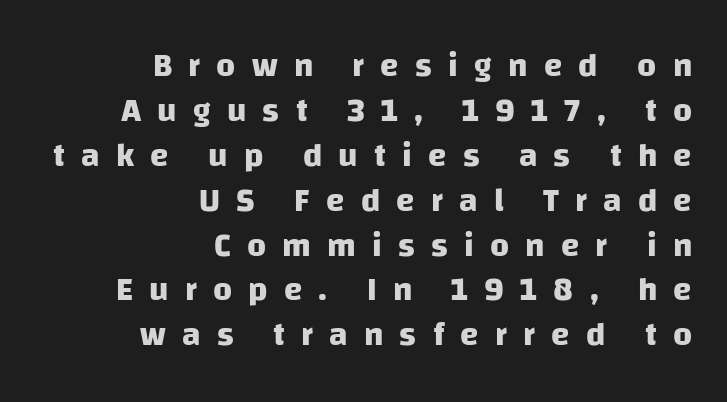
Reading down the column, the eye jumps a familiar distance to each next line. Inter-character spacing is expanded well beyond the font's built-in metrics. The paragraph has a hard right edge and a soft left edge. Each letter keeps its own natural width here, so spacing adapts to shape.
